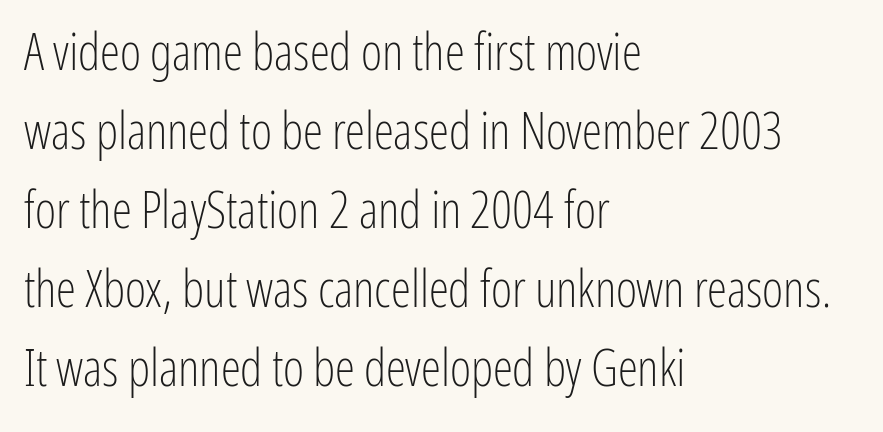
{"serif": "no", "italic": "no", "bold": "no", "weight": "light", "width": "condensed", "stroke_contrast": "low", "x_height": "medium", "monospaced": "no", "underline": "no", "align": "left", "line_spacing": "normal", "line_spacing_ratio": 1.55, "letter_spacing": "normal", "letter_spacing_em": 0.0, "glyph_px": 51}
